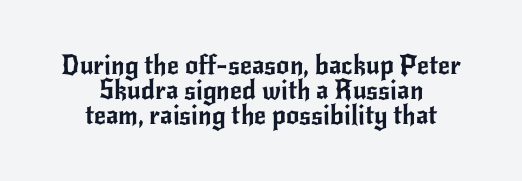
The words here are not underlined. What's the leading like? Squeezed, with rows nearly overlapping. The rendering positions every line midway between the sides. Default kerning and tracking; the words read as compact shapes. A roman cut, with each character standing at attention.
